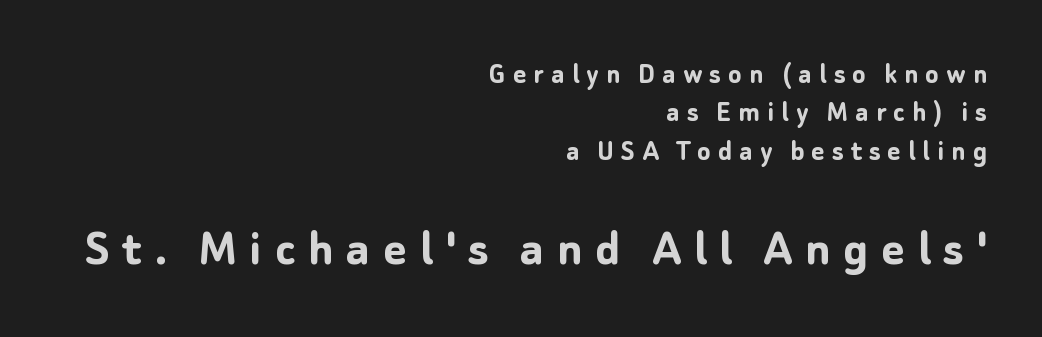
Caption: upper text group reduced, lower text group enlarged. What stands out about the letter spacing? Its width — letters are far apart. The font is running at its bold setting. The space beneath each line is pristine and unruled.
